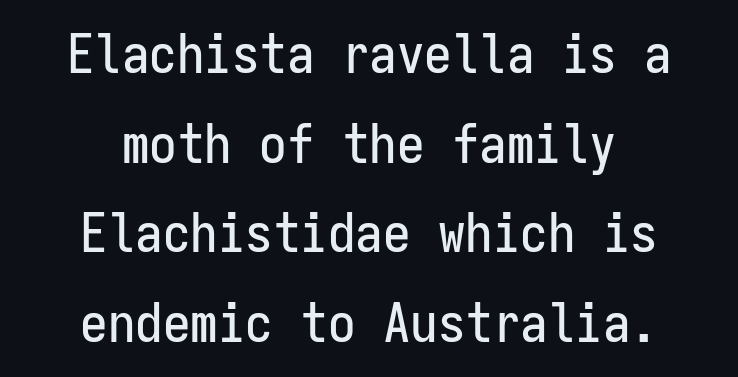
Each new line begins a customary step beneath the previous one. In terms of posture, this sample is upright. Underlining? Definitely not there. Are there feet on the stems? There aren't — it's a sans. Spacing verdict: monospaced, one width for all characters. Leftover space on each line is divided equally before and after the words.
